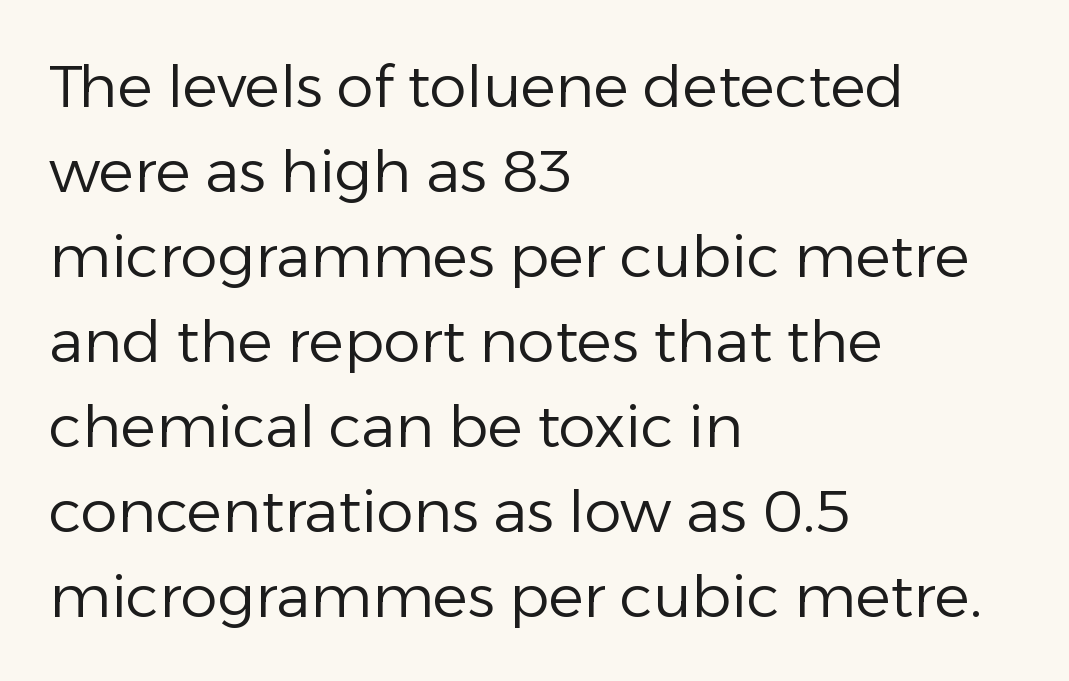
Typeset ragged right — the left edge is the straight one. Tracking here is standard; glyphs follow each other at the usual distance. The glyphs are unaccompanied by any horizontal stroke below them. The strokes carry an ordinary text weight at most. Varying glyph widths throughout — classic text-font behaviour.
